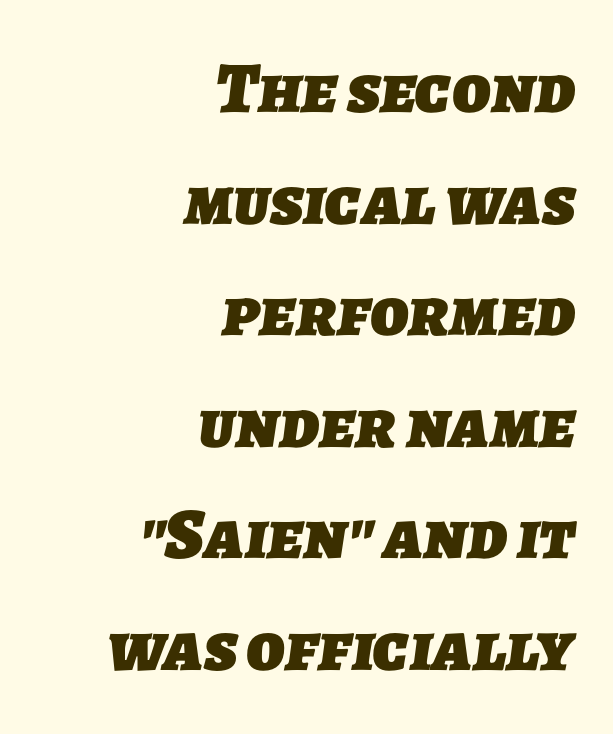
Q: Is the text bold? A: Yes.
Q: Is the typeface a serif or a sans-serif typeface? A: Sans-serif.
Q: Is the text underlined? A: No.
Q: How is the paragraph aligned? A: Right-aligned.
Q: Is the spacing between letters normal or unusually wide? A: Normal.
Q: Is the spacing between lines tight, normal or loose? A: Normal.
Q: Width (condensed, normal, or wide)? A: Normal.
Q: Stroke contrast? A: Low.
Q: x-height? A: Medium.
Q: Monospaced? A: No.
